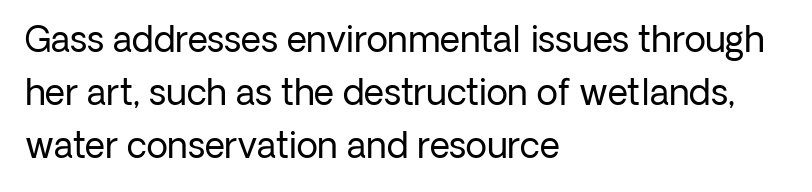
The font sits on the lighter half of the weight spectrum, regular included. Do the characters align in a grid? No, the font is proportional. Regarding serifs, this sample does without them. Notice how the passage keeps a crisp vertical edge on the left only.
